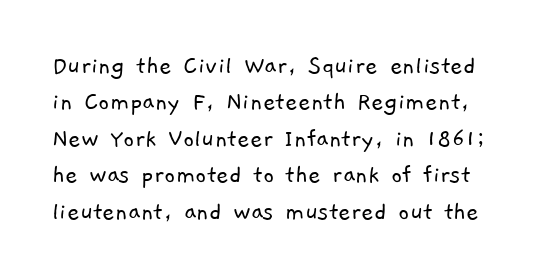
Letters have the restrained weight of plain body copy at most. The passage shown has conventional tracking throughout. Descenders hang freely into open space. Vertical spacing — default.
